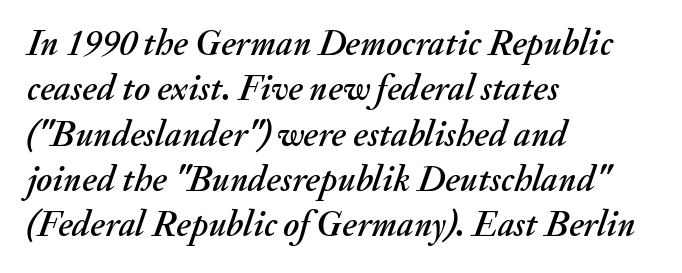
Rows of type keep a routine distance in the vertical direction. Any mark beneath the type? The region is blank. When letters slant like this, we call the style italic. Typeset ragged right — the left edge is the straight one.
